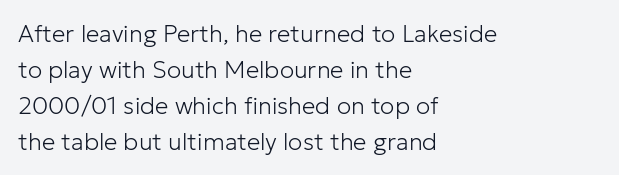
The image shows 24 px text type, upright; set left-aligned, normal line spacing (1.5x), normal letter spacing, not underlined.
